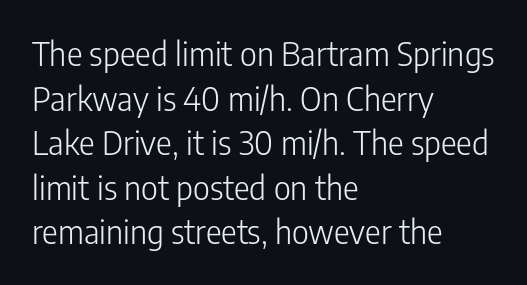
The image shows 33 px light, condensed sans-serif type, upright; set left-aligned, normal line spacing (1.35x), normal letter spacing, not underlined; low stroke contrast and a medium x-height.
